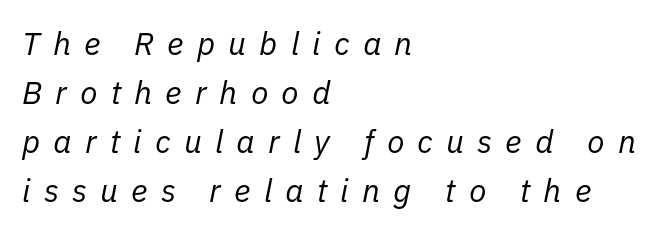
Observe the lean: these are italic letterforms. Clear beneath every line of the passage. Substantial extra tracking has been applied to these lines. The compositor pushed each line to the left boundary. Rows of type keep a routine distance in the vertical direction.
